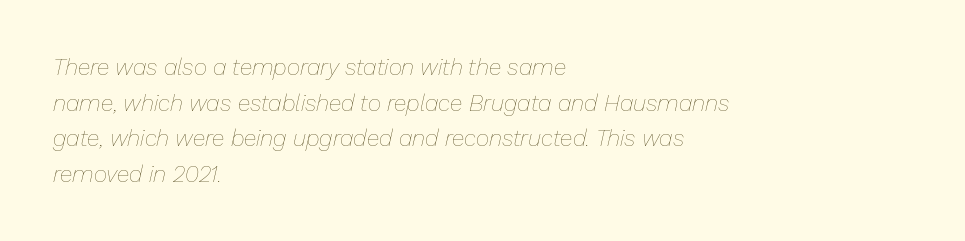
The image shows 23 px text type, italic (leaning right); set left-aligned, normal line spacing (1.55x), normal letter spacing, not underlined.
